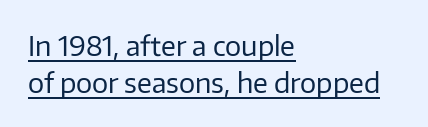
Weight: not bold — regular or lighter. There is no visible air inserted between adjacent glyphs. Typeset ragged right — the left edge is the straight one. This sample carries an underscore along the baseline area.
